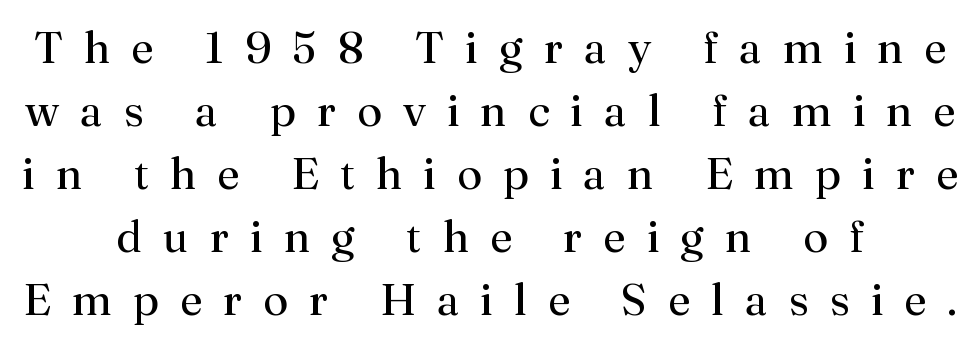
{"serif": "yes", "italic": "no", "bold": "no", "weight": "regular", "width": "normal", "stroke_contrast": "medium", "x_height": "small", "monospaced": "no", "underline": "no", "line_spacing": "normal", "line_spacing_ratio": 1.4, "letter_spacing": "wide", "letter_spacing_em": 0.47, "glyph_px": 45}
